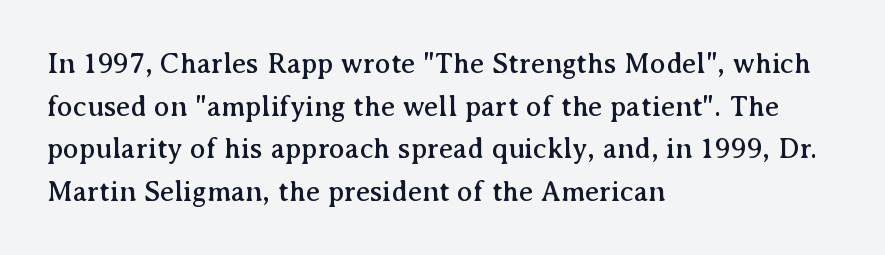
The image shows 29 px serif type, upright; set left-aligned, normal line spacing (1.47x), normal letter spacing, not underlined; medium stroke contrast and a medium x-height.
